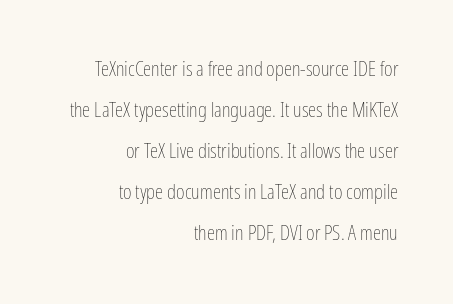
The image shows 21 px text type, upright; set right-aligned, loose line spacing (1.95x), normal letter spacing, not underlined.
